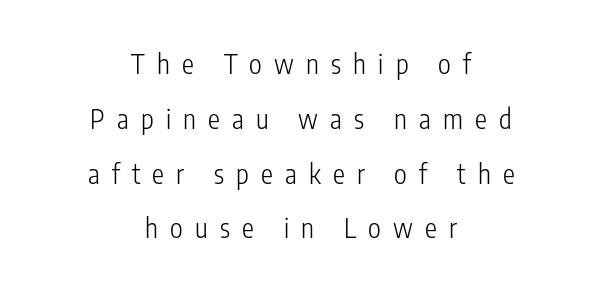
Between one letter and the next there's a generous, obvious gap. Nothing heavy about these letters — not bold at all. Quick note: interline space is abundant. No italicization has been applied; the sample stays upright.
